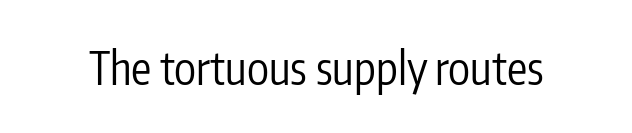
{"serif": "no", "italic": "no", "bold": "no", "weight": "regular", "width": "condensed", "stroke_contrast": "low", "x_height": "medium", "monospaced": "no", "underline": "no", "letter_spacing": "normal", "letter_spacing_em": 0.0, "glyph_px": 45}
